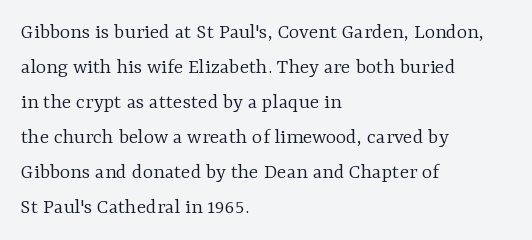
The image shows 22 px text type, upright; set left-aligned, normal line spacing (1.59x), normal letter spacing, not underlined.
